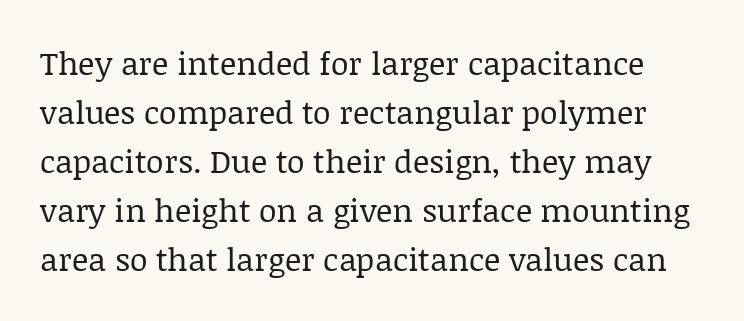
{"serif": "yes", "italic": "no", "bold": "no", "weight": "regular", "width": "normal", "stroke_contrast": "low", "x_height": "large", "monospaced": "no", "underline": "no", "line_spacing": "normal", "line_spacing_ratio": 1.53, "letter_spacing": "normal", "letter_spacing_em": 0.0, "glyph_px": 32}
